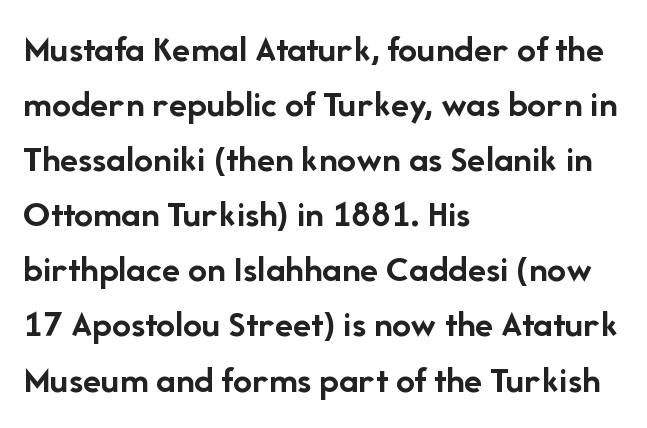
The image shows 38 px semibold sans-serif type, upright; set left-aligned, normal line spacing (1.45x), normal letter spacing, not underlined; low stroke contrast and a medium x-height.
